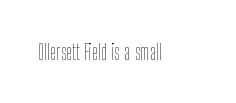
{"italic": "no", "bold": "no", "underline": "no", "letter_spacing": "normal", "letter_spacing_em": 0.0, "glyph_px": 22}
